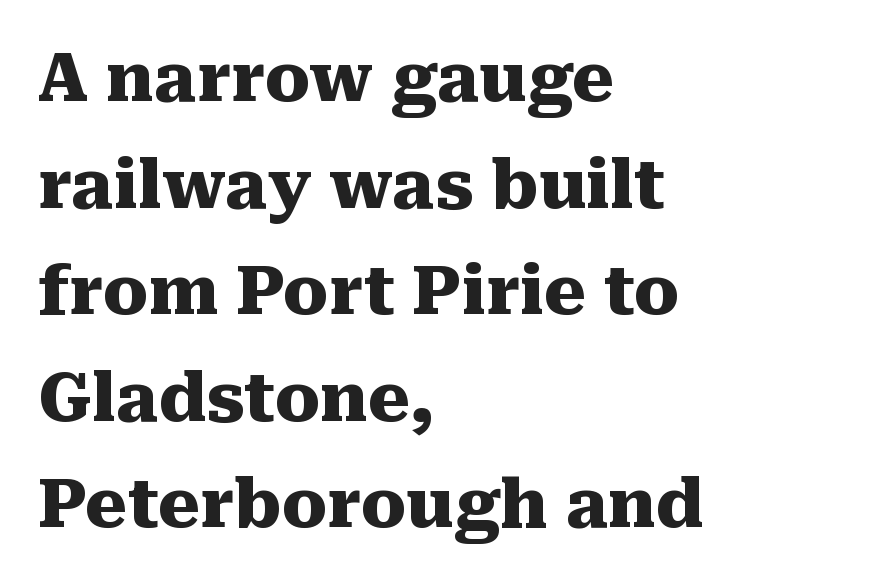
The image shows 67 px heavy serif type, upright; set left-aligned, normal line spacing (1.59x), normal letter spacing, not underlined; medium stroke contrast and a medium x-height.
